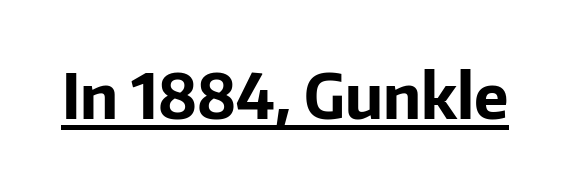
You could not count columns in this text — the font is proportionally spaced. The passage shown is typeset with a sans-serif family. Notice how a bar underscores the lettering throughout. Tall strokes in this sample are plumb rather than angled. Heft: maximum for text — a bold.
